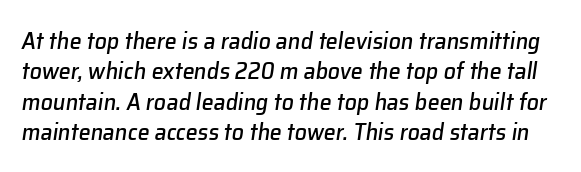
The image shows 24 px text type, italic (leaning right); set normal line spacing (1.27x), normal letter spacing, not underlined.
